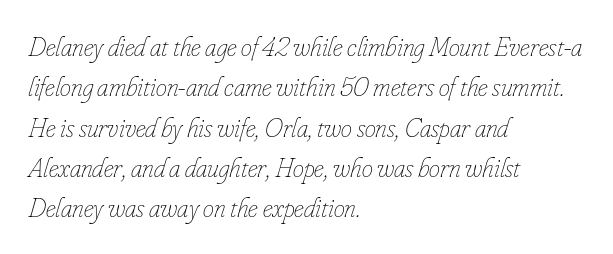
Q: Is the text bold? A: No.
Q: Is the text italic (slanted)? A: Yes, it leans right by about 16 degrees.
Q: Is the text underlined? A: No.
Q: How is the paragraph aligned? A: Left-aligned.
Q: Is the spacing between letters normal or unusually wide? A: Normal.
Q: Is the spacing between lines tight, normal or loose? A: Normal.
Q: Width (condensed, normal, or wide)? A: Condensed.
Q: Stroke contrast? A: Low.
Q: x-height? A: Small.
Q: Monospaced? A: No.
